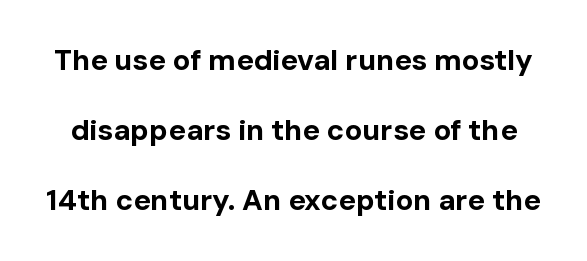
Q: Is the text bold? A: Yes.
Q: Is the text italic (slanted)? A: No, it is upright.
Q: Is the typeface a serif or a sans-serif typeface? A: Sans-serif.
Q: Is the text underlined? A: No.
Q: Is the spacing between letters normal or unusually wide? A: Normal.
Q: Is the spacing between lines tight, normal or loose? A: Loose.
Q: Width (condensed, normal, or wide)? A: Normal.
Q: Stroke contrast? A: Low.
Q: x-height? A: Medium.
Q: Monospaced? A: No.
